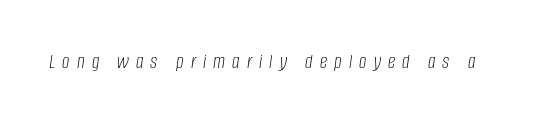
The image shows 21 px text type, italic (leaning right); set unusually wide letter spacing (+0.34 em), not underlined.
